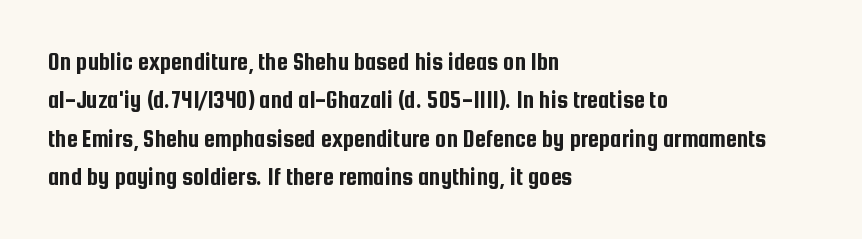
These lines stack with their left ends in a neat column. This is the regular roman posture of the typeface. Leading matches the norm, producing a regular column. No extra tracking has been applied to these lines. Type without underlining.
